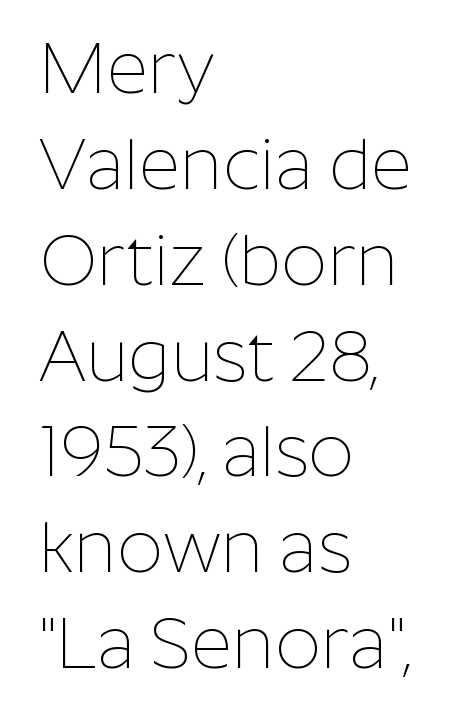
The image shows 71 px thin sans-serif type, upright; set left-aligned, normal line spacing (1.35x), normal letter spacing, not underlined; low stroke contrast and a medium x-height.
